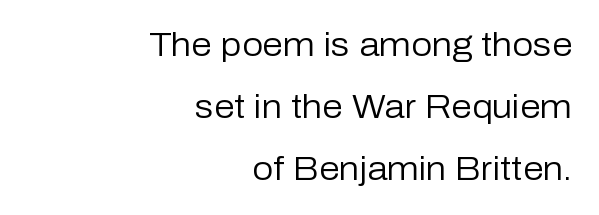
The image shows 33 px regular-weight sans-serif type, upright; set right-aligned, line spacing 1.88x, normal letter spacing, not underlined; low stroke contrast and a medium x-height.
